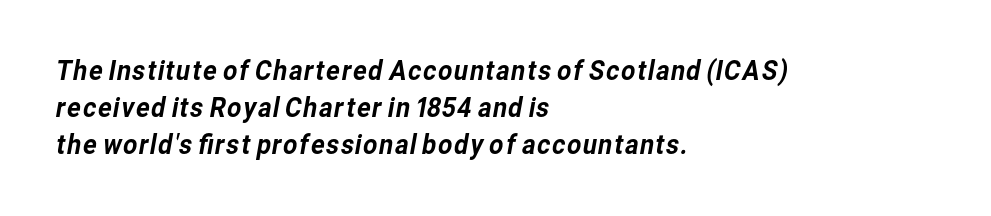
Serif or sans? Sans — the stroke terminals are bare. How are the letters spaced? Ordinarily, with no added tracking. The area under the type is left untouched. Is the block centered? No — it sits flush against the left margin. The letters advance in unequal steps, a hallmark of proportional type. This sample keeps an unexceptional amount of space between lines.
